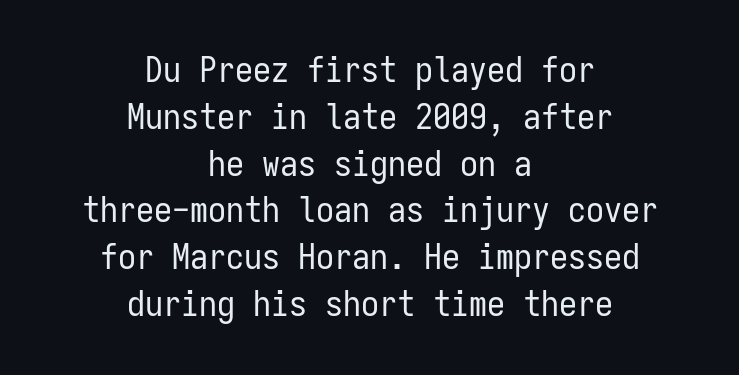
Q: Is the text bold? A: No.
Q: Is the text italic (slanted)? A: No, it is upright.
Q: Is the typeface a serif or a sans-serif typeface? A: Sans-serif.
Q: Is the text underlined? A: No.
Q: How is the paragraph aligned? A: Centered.
Q: Is the spacing between letters normal or unusually wide? A: Normal.
Q: Is the spacing between lines tight, normal or loose? A: Normal.
Q: Width (condensed, normal, or wide)? A: Condensed.
Q: Stroke contrast? A: Low.
Q: x-height? A: Medium.
Q: Monospaced? A: Yes.
